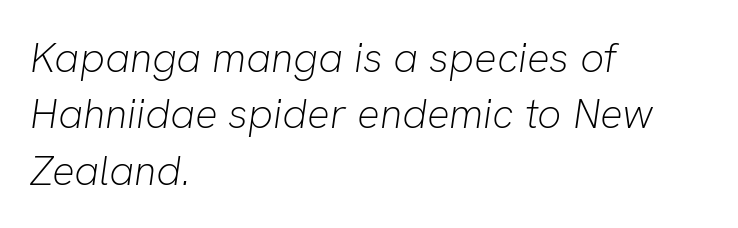
Q: Is the text bold? A: No.
Q: Is the text italic (slanted)? A: Yes, it leans right by about 8 degrees.
Q: Is the text underlined? A: No.
Q: How is the paragraph aligned? A: Left-aligned.
Q: Is the spacing between letters normal or unusually wide? A: Normal.
Q: Is the spacing between lines tight, normal or loose? A: Normal.
Q: Width (condensed, normal, or wide)? A: Normal.
Q: Stroke contrast? A: Low.
Q: x-height? A: Medium.
Q: Monospaced? A: No.
